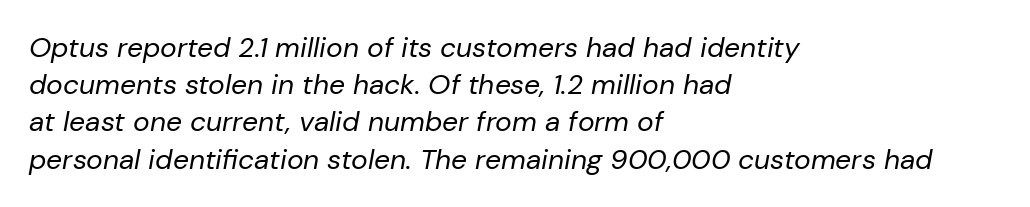
The strip under each line holds only bare page. Is this a fixed-width face? No — the glyphs have proportional, varying widths. Interline gaps are of average width in this sample. This rendering uses left alignment, leaving the right contour irregular. Yep, that's italic — everything's leaning. The font is comparable to plain body text, perhaps lighter.
